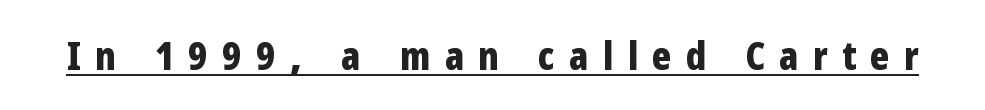
Q: Is the text bold? A: Yes.
Q: Is the text italic (slanted)? A: No, it is upright.
Q: Is the typeface a serif or a sans-serif typeface? A: Sans-serif.
Q: Is the text underlined? A: Yes.
Q: Is the spacing between letters normal or unusually wide? A: Unusually wide.
Q: Width (condensed, normal, or wide)? A: Condensed.
Q: Stroke contrast? A: Low.
Q: x-height? A: Medium.
Q: Monospaced? A: No.
